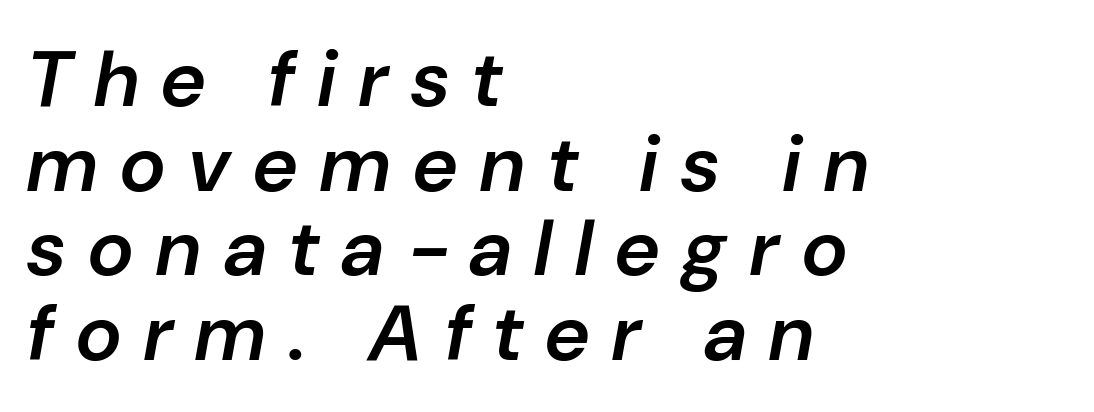
{"italic": "yes", "lean": "right", "slant_degrees": 10, "bold": "semi", "weight": "semibold", "width": "normal", "stroke_contrast": "low", "x_height": "medium", "monospaced": "no", "underline": "no", "align": "left", "line_spacing": "tight", "line_spacing_ratio": 1.07, "letter_spacing": "wide", "letter_spacing_em": 0.29, "glyph_px": 79}
